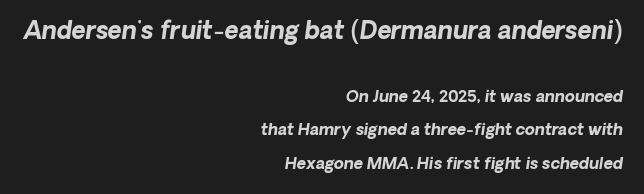
Q: Is the text bold? A: Yes.
Q: Is the text italic (slanted)? A: Yes, it leans right by about 8 degrees.
Q: Is the text underlined? A: No.
Q: How is the paragraph aligned? A: Right-aligned.
Q: Is the spacing between letters normal or unusually wide? A: Normal.
Q: Is the spacing between lines tight, normal or loose? A: Loose.
Q: Which block of text is set in a larger size, the first (top) or the second (bottom)? A: The first (top) one.
